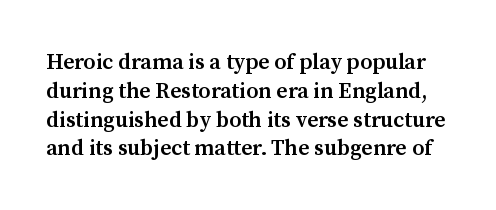
{"italic": "no", "bold": "semi", "underline": "no", "line_spacing": "normal", "line_spacing_ratio": 1.31, "letter_spacing": "normal", "letter_spacing_em": 0.0, "glyph_px": 22}
